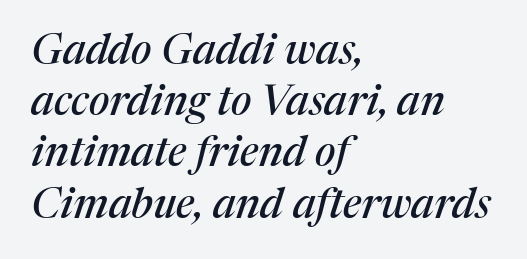
{"serif": "yes", "italic": "yes", "lean": "right", "slant_degrees": 17, "width": "normal", "stroke_contrast": "medium", "x_height": "medium", "monospaced": "no", "underline": "no", "align": "left", "line_spacing_ratio": 1.22, "letter_spacing": "normal", "letter_spacing_em": 0.0, "glyph_px": 42}
